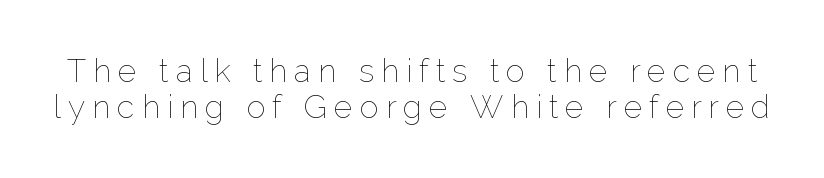
{"italic": "no", "bold": "no", "weight": "thin", "width": "normal", "stroke_contrast": "low", "x_height": "medium", "monospaced": "no", "underline": "no", "line_spacing": "tight", "line_spacing_ratio": 1.14, "letter_spacing": "wide", "letter_spacing_em": 0.22, "glyph_px": 32}
